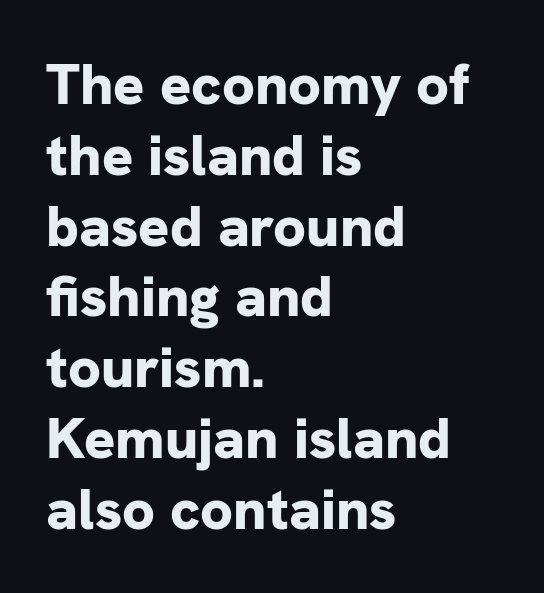
Q: Is the text bold? A: Yes.
Q: Is the text italic (slanted)? A: No, it is upright.
Q: Is the typeface a serif or a sans-serif typeface? A: Sans-serif.
Q: Is the text underlined? A: No.
Q: How is the paragraph aligned? A: Left-aligned.
Q: Is the spacing between letters normal or unusually wide? A: Normal.
Q: Width (condensed, normal, or wide)? A: Normal.
Q: Stroke contrast? A: Low.
Q: x-height? A: Medium.
Q: Monospaced? A: No.
